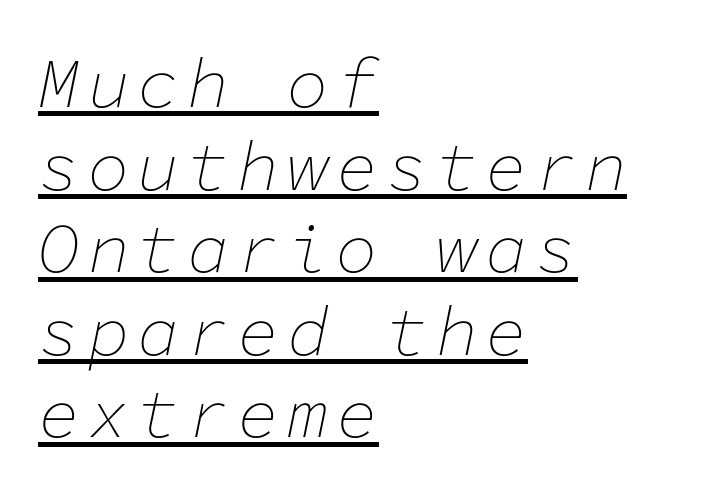
{"italic": "yes", "lean": "right", "slant_degrees": 11, "bold": "no", "weight": "thin", "width": "normal", "stroke_contrast": "low", "x_height": "medium", "monospaced": "yes", "underline": "yes", "align": "left", "line_spacing_ratio": 1.18, "glyph_px": 70}
